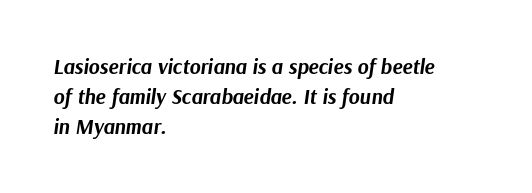
The image shows 21 px bold type, italic (leaning right); set left-aligned, normal line spacing (1.42x), normal letter spacing, not underlined.
